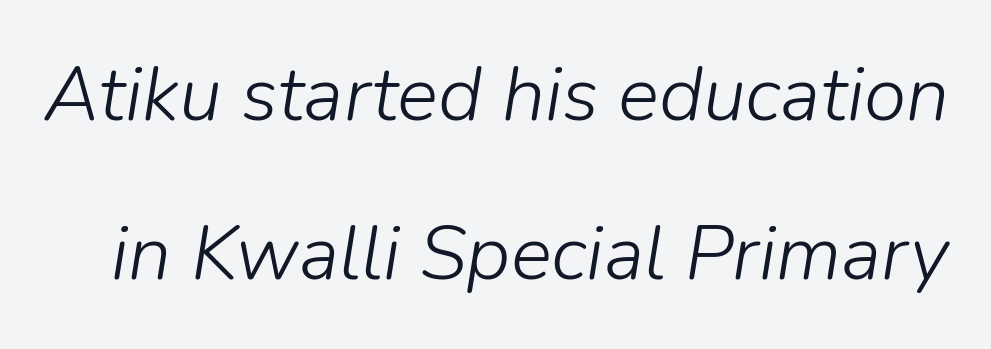
Q: Is the text bold? A: No.
Q: Is the text italic (slanted)? A: Yes, it leans right by about 9 degrees.
Q: Is the text underlined? A: No.
Q: Is the spacing between letters normal or unusually wide? A: Normal.
Q: Is the spacing between lines tight, normal or loose? A: Loose.
Q: Width (condensed, normal, or wide)? A: Normal.
Q: Stroke contrast? A: Low.
Q: x-height? A: Medium.
Q: Monospaced? A: No.
